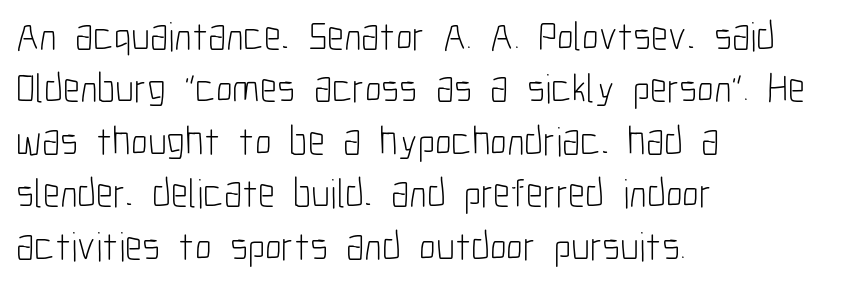
{"serif": "no", "italic": "no", "bold": "no", "weight": "light", "width": "condensed", "stroke_contrast": "low", "x_height": "medium", "monospaced": "no", "underline": "no", "align": "left", "line_spacing": "normal", "line_spacing_ratio": 1.28, "letter_spacing": "normal", "letter_spacing_em": 0.0, "glyph_px": 41}
